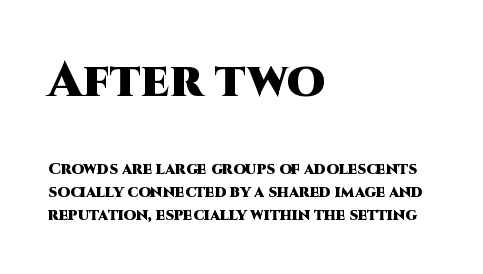
The image shows 49 px heavy sans-serif type, upright; set left-aligned, normal line spacing (1.44x), normal letter spacing, not underlined; the first (top) block is 3.06x larger; high stroke contrast and a large x-height.
